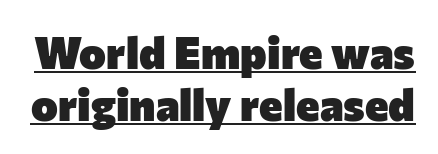
The typesetter has applied underlining to the passage shown. Line spacing here is tight. You could call the tracking neutral — neither tight nor loose. The axis of the letterforms is exactly vertical. Look at the stroke-to-counter ratio: heavy, a bold.
